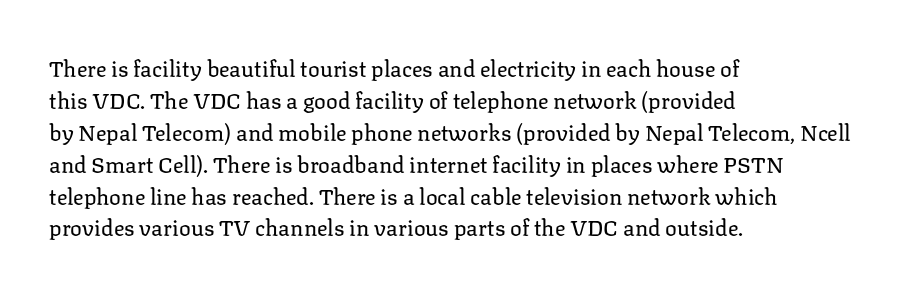
The image shows 22 px text type, upright; set left-aligned, normal line spacing (1.45x), normal letter spacing, not underlined.
